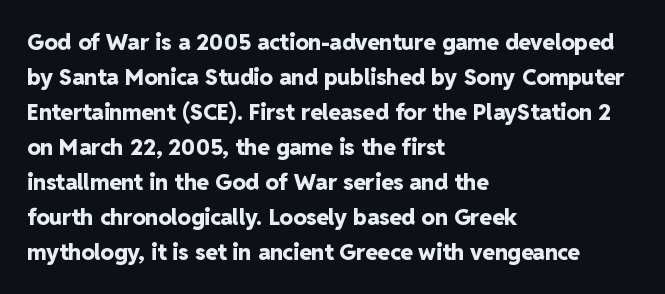
Horizontal bands of white between lines are of average thickness. The rendering keeps characters at their native spacing. Line beginnings align vertically; line endings do not. The font is running at its bold setting. No italicization has been applied; the sample stays upright.
